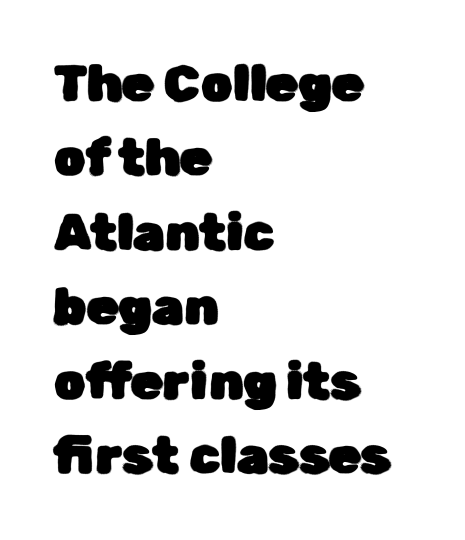
Q: Is the text italic (slanted)? A: No, it is upright.
Q: Is the typeface a serif or a sans-serif typeface? A: Sans-serif.
Q: Is the text underlined? A: No.
Q: How is the paragraph aligned? A: Left-aligned.
Q: Is the spacing between letters normal or unusually wide? A: Normal.
Q: Is the spacing between lines tight, normal or loose? A: Normal.
Q: Width (condensed, normal, or wide)? A: Normal.
Q: Stroke contrast? A: Low.
Q: x-height? A: Medium.
Q: Monospaced? A: No.
